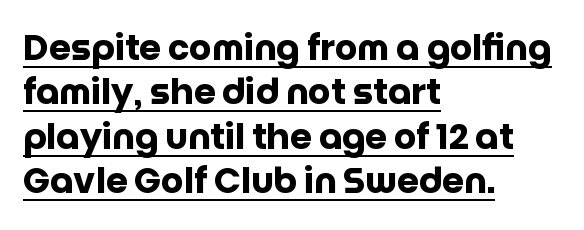
{"serif": "no", "italic": "no", "bold": "yes", "weight": "heavy", "width": "normal", "stroke_contrast": "low", "x_height": "large", "monospaced": "no", "underline": "yes", "align": "left", "line_spacing": "normal", "line_spacing_ratio": 1.27, "letter_spacing": "normal", "letter_spacing_em": 0.0, "glyph_px": 35}
